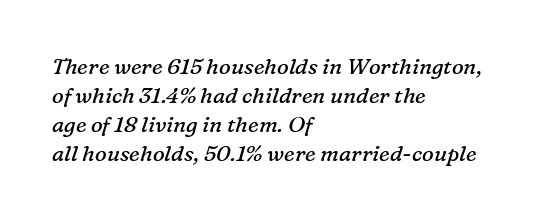
{"italic": "yes", "lean": "right", "slant_degrees": 16, "bold": "no", "underline": "no", "align": "left", "line_spacing": "normal", "line_spacing_ratio": 1.32, "letter_spacing": "normal", "letter_spacing_em": 0.0, "glyph_px": 22}
